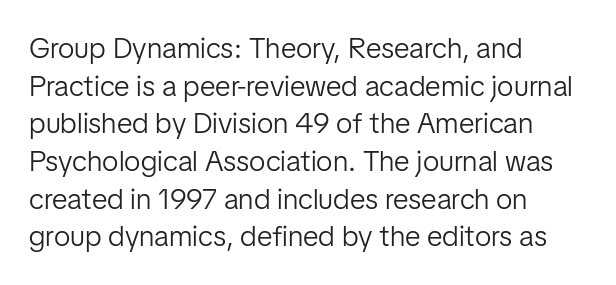
Typographically, this falls in the sans-serif category. The space beneath each line is pristine and unruled. Spacing verdict: proportional, widths tailored to each character. The lines in this sample share a left origin and differ only in where they stop. The letters stand straight up with perfectly vertical stems.
